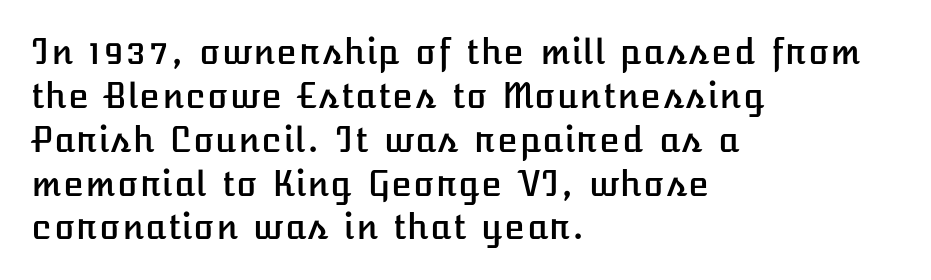
Q: Is the text italic (slanted)? A: No, it is upright.
Q: Is the text underlined? A: No.
Q: How is the paragraph aligned? A: Left-aligned.
Q: Is the spacing between letters normal or unusually wide? A: Normal.
Q: Is the spacing between lines tight, normal or loose? A: Normal.
Q: Width (condensed, normal, or wide)? A: Normal.
Q: Stroke contrast? A: Low.
Q: x-height? A: Medium.
